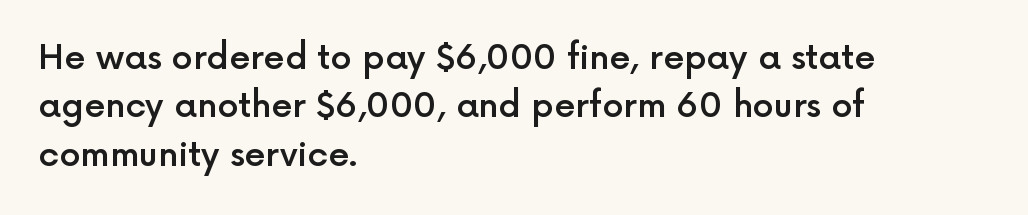
Q: Is the text bold? A: Semi-bold.
Q: Is the text italic (slanted)? A: No, it is upright.
Q: Is the typeface a serif or a sans-serif typeface? A: Sans-serif.
Q: Is the text underlined? A: No.
Q: How is the paragraph aligned? A: Left-aligned.
Q: Is the spacing between letters normal or unusually wide? A: Normal.
Q: Is the spacing between lines tight, normal or loose? A: Normal.
Q: Width (condensed, normal, or wide)? A: Normal.
Q: x-height? A: Medium.
Q: Monospaced? A: No.
